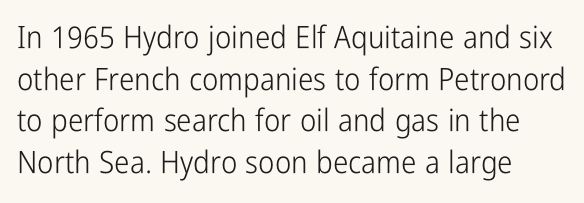
{"serif": "no", "italic": "no", "bold": "no", "weight": "light", "width": "condensed", "stroke_contrast": "low", "x_height": "medium", "monospaced": "no", "underline": "no", "line_spacing": "normal", "line_spacing_ratio": 1.34, "letter_spacing": "normal", "letter_spacing_em": 0.0, "glyph_px": 31}
